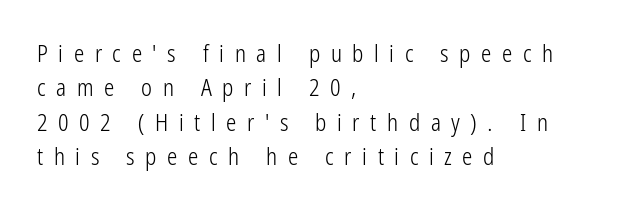
The image shows 23 px text type, upright; set left-aligned, normal line spacing (1.5x), unusually wide letter spacing (+0.46 em), not underlined.
